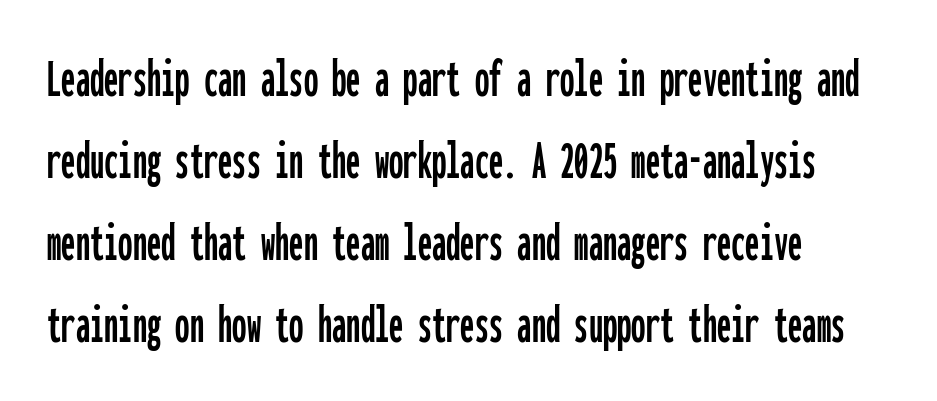
{"serif": "no", "italic": "no", "width": "condensed", "stroke_contrast": "low", "x_height": "medium", "monospaced": "yes", "underline": "no", "align": "left", "line_spacing": "normal", "line_spacing_ratio": 1.44, "letter_spacing": "normal", "letter_spacing_em": 0.0, "glyph_px": 57}
